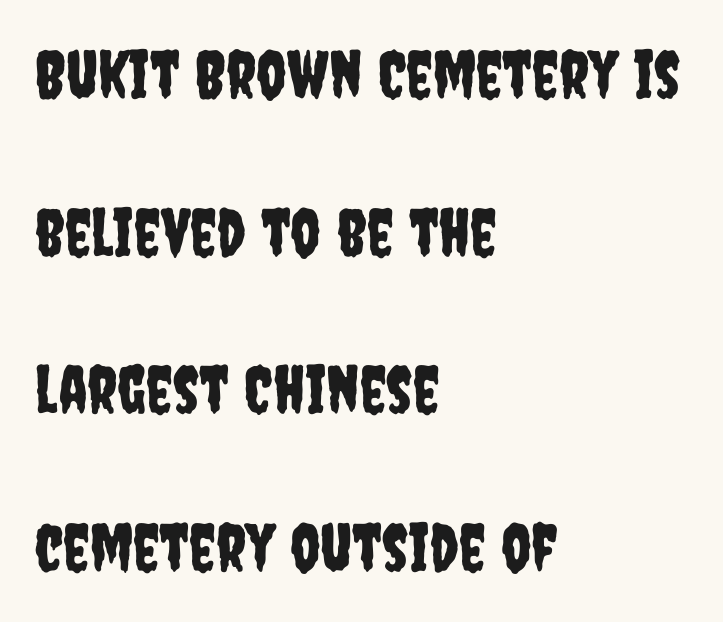
Q: Is the text italic (slanted)? A: No, it is upright.
Q: Is the typeface a serif or a sans-serif typeface? A: Sans-serif.
Q: Is the text underlined? A: No.
Q: How is the paragraph aligned? A: Left-aligned.
Q: Is the spacing between letters normal or unusually wide? A: Normal.
Q: Is the spacing between lines tight, normal or loose? A: Loose.
Q: Width (condensed, normal, or wide)? A: Condensed.
Q: Stroke contrast? A: Low.
Q: x-height? A: Large.
Q: Monospaced? A: No.
